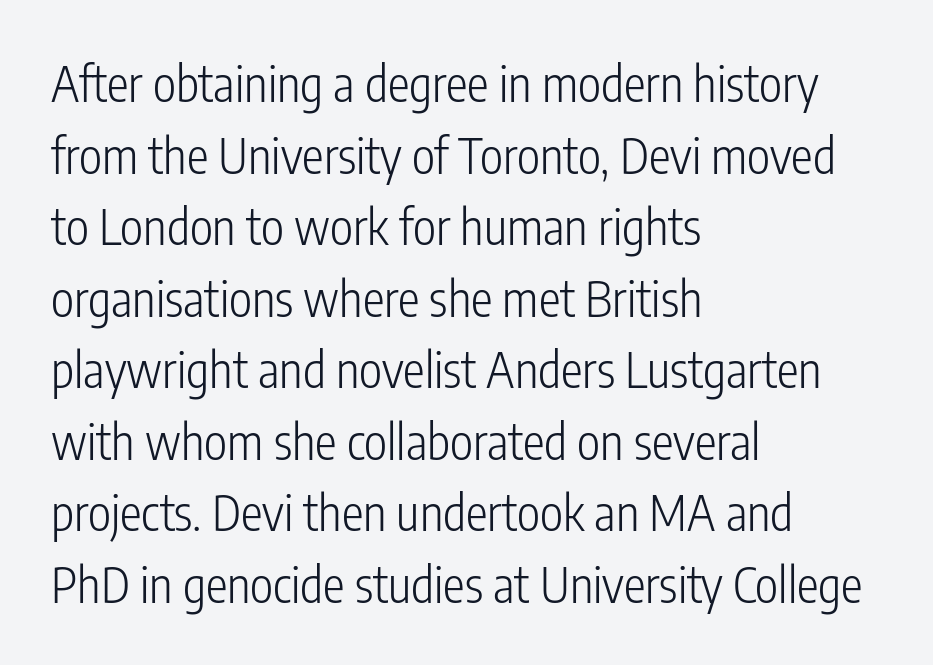
{"serif": "no", "italic": "no", "bold": "no", "weight": "light", "width": "condensed", "stroke_contrast": "low", "x_height": "medium", "monospaced": "no", "underline": "no", "align": "left", "line_spacing": "normal", "line_spacing_ratio": 1.46, "letter_spacing": "normal", "letter_spacing_em": 0.0, "glyph_px": 49}
